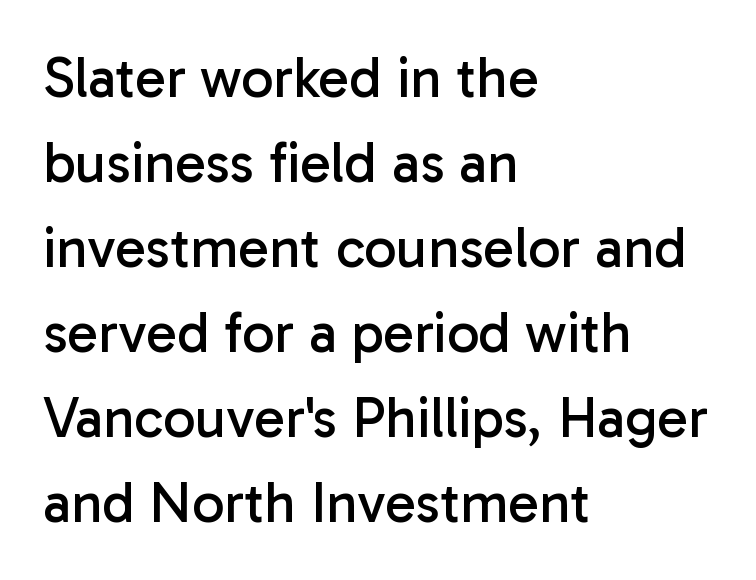
{"serif": "no", "italic": "no", "bold": "no", "weight": "regular", "width": "normal", "stroke_contrast": "low", "x_height": "medium", "monospaced": "no", "underline": "no", "align": "left", "line_spacing": "normal", "line_spacing_ratio": 1.49, "letter_spacing": "normal", "letter_spacing_em": 0.0, "glyph_px": 57}
